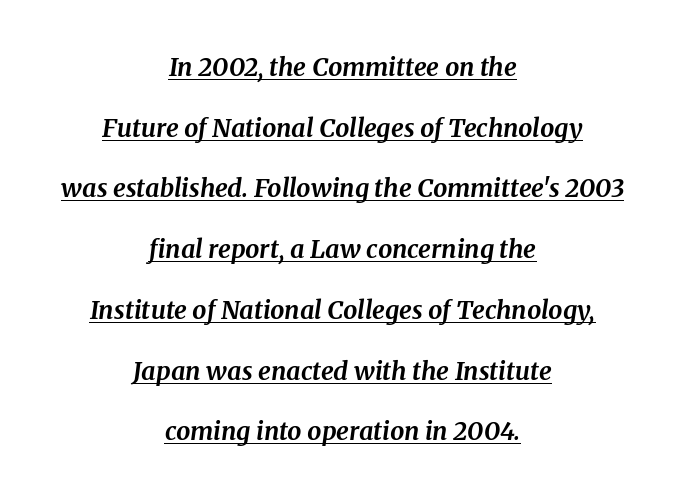
Q: Is the text bold? A: Yes.
Q: Is the text italic (slanted)? A: Yes, it leans right by about 8 degrees.
Q: Is the text underlined? A: Yes.
Q: How is the paragraph aligned? A: Centered.
Q: Is the spacing between letters normal or unusually wide? A: Normal.
Q: Is the spacing between lines tight, normal or loose? A: Loose.
